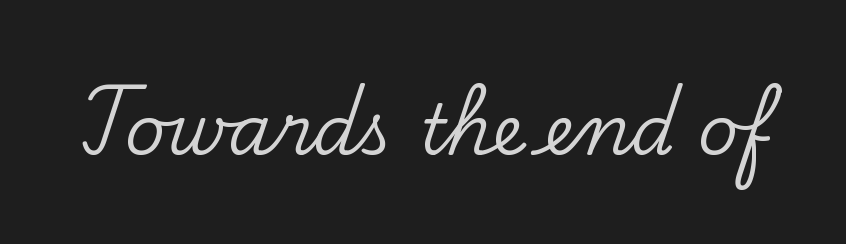
{"serif": "yes", "width": "normal", "stroke_contrast": "low", "x_height": "small", "monospaced": "no", "underline": "no", "letter_spacing": "normal", "letter_spacing_em": 0.0, "glyph_px": 70}
